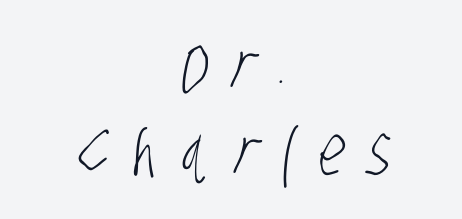
The image shows 69 px light, condensed sans-serif type; set centered, normal line spacing (1.25x), unusually wide letter spacing (+0.34 em), not underlined; low stroke contrast and a large x-height.
